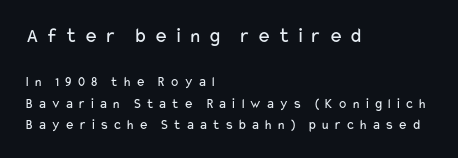
Each line starts at the same left margin while the right side varies. The rendering inserts visible extra space after every character. A student would notice the top passage is typeset larger than what follows. The designer left line spacing at the default. Vertical stems look standard width or narrower in stroke.
